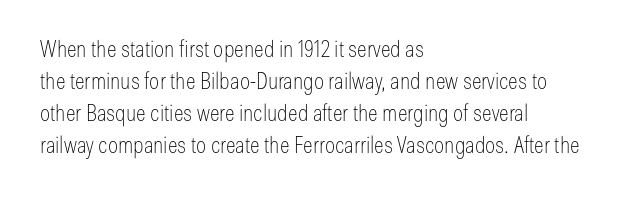
Q: Is the text bold? A: No.
Q: Is the text italic (slanted)? A: No, it is upright.
Q: Is the text underlined? A: No.
Q: How is the paragraph aligned? A: Left-aligned.
Q: Is the spacing between letters normal or unusually wide? A: Normal.
Q: Is the spacing between lines tight, normal or loose? A: Normal.
